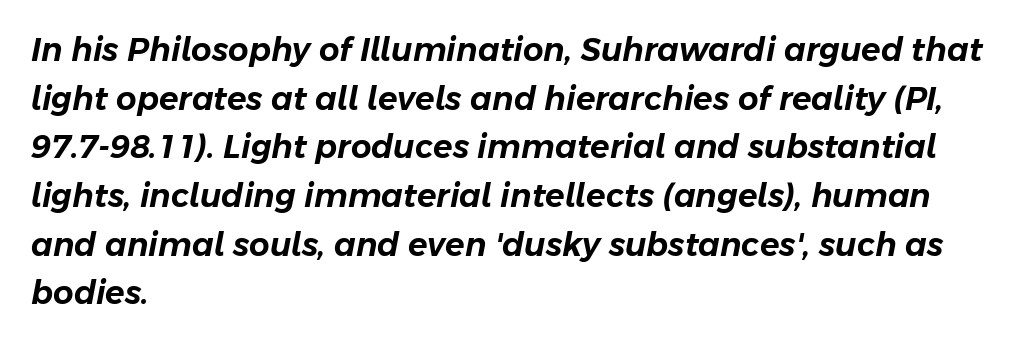
{"italic": "yes", "lean": "right", "slant_degrees": 11, "width": "normal", "stroke_contrast": "low", "x_height": "medium", "monospaced": "no", "underline": "no", "align": "left", "line_spacing": "normal", "line_spacing_ratio": 1.52, "letter_spacing": "normal", "letter_spacing_em": 0.0, "glyph_px": 32}
